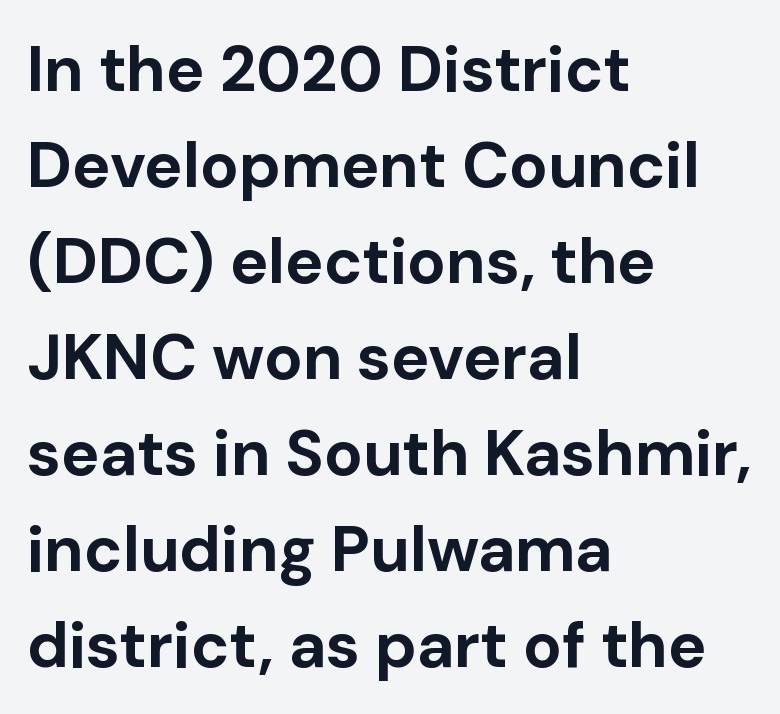
Students, this is bold: see how much ink each stroke carries. The typesetter chose a ragged-right arrangement here. The type is set solid horizontally, with unmodified tracking. No word sits above an underline. Rendered with straight, roman letterforms.
